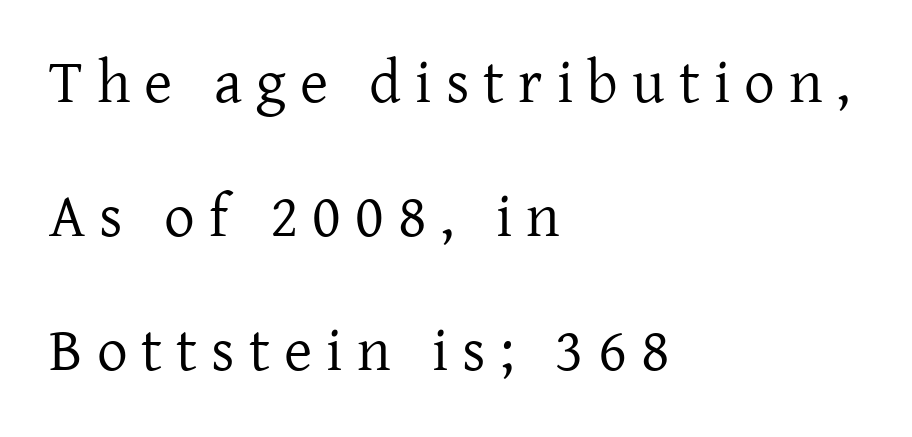
Q: Is the text bold? A: No.
Q: Is the text italic (slanted)? A: No, it is upright.
Q: Is the typeface a serif or a sans-serif typeface? A: Serif.
Q: Is the text underlined? A: No.
Q: How is the paragraph aligned? A: Left-aligned.
Q: Is the spacing between letters normal or unusually wide? A: Unusually wide.
Q: Is the spacing between lines tight, normal or loose? A: Loose.
Q: Width (condensed, normal, or wide)? A: Normal.
Q: Stroke contrast? A: Low.
Q: x-height? A: Medium.
Q: Monospaced? A: No.
